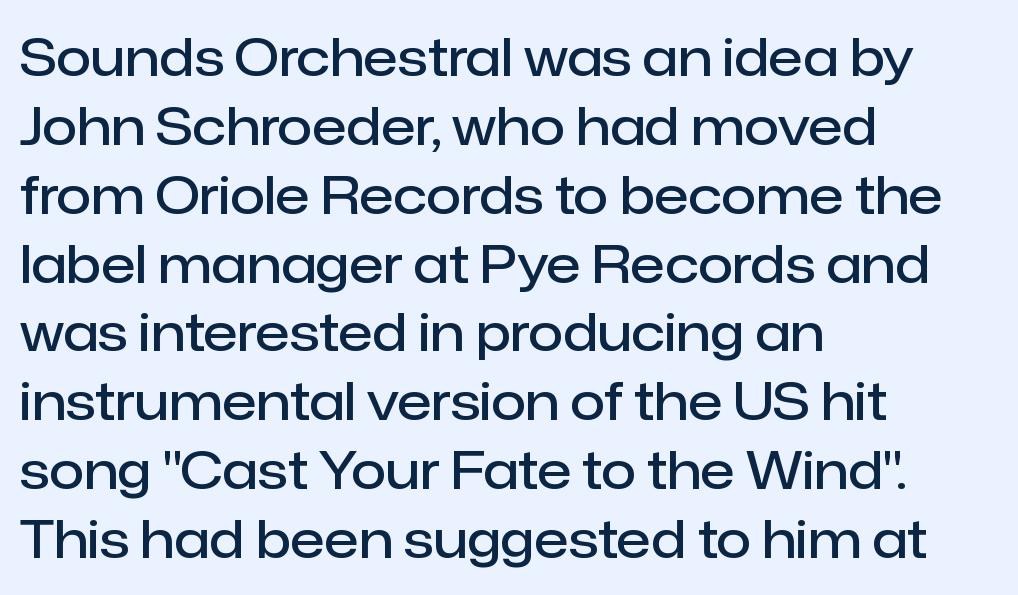
The image shows 51 px semibold sans-serif type, upright; set left-aligned, normal line spacing (1.35x), normal letter spacing, not underlined; low stroke contrast and a medium x-height.
